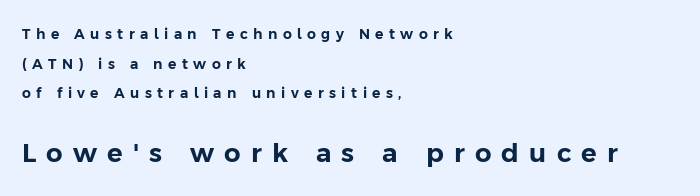
Q: Is the text italic (slanted)? A: No, it is upright.
Q: Is the text underlined? A: No.
Q: How is the paragraph aligned? A: Left-aligned.
Q: Is the spacing between letters normal or unusually wide? A: Unusually wide.
Q: Is the spacing between lines tight, normal or loose? A: Loose.
Q: Which block of text is set in a larger size, the first (top) or the second (bottom)? A: The second (bottom) one.
